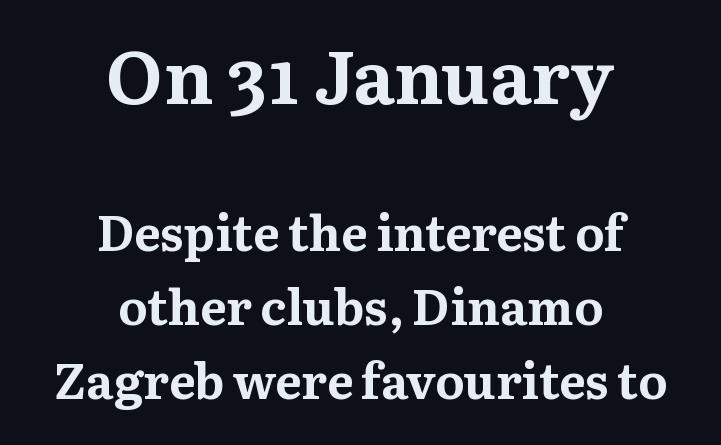
{"serif": "yes", "italic": "no", "bold": "yes", "weight": "bold", "width": "normal", "stroke_contrast": "medium", "x_height": "medium", "monospaced": "no", "underline": "no", "align": "center", "line_spacing": "normal", "line_spacing_ratio": 1.51, "letter_spacing": "normal", "letter_spacing_em": 0.0, "larger_block": "first", "size_ratio": 1.51, "glyph_px": 74}
